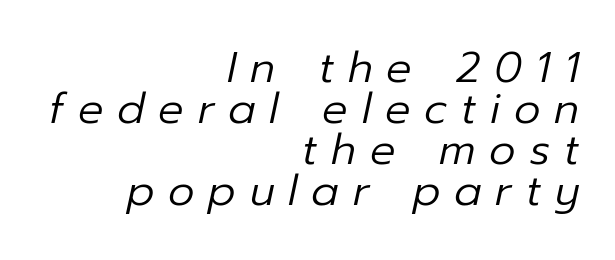
The face looks like a standard text weight, possibly lighter. You could barely slide anything between these rows. Teacher's note: observe the even right margin — that is flush-right alignment. Spacing verdict: proportional, widths tailored to each character.
